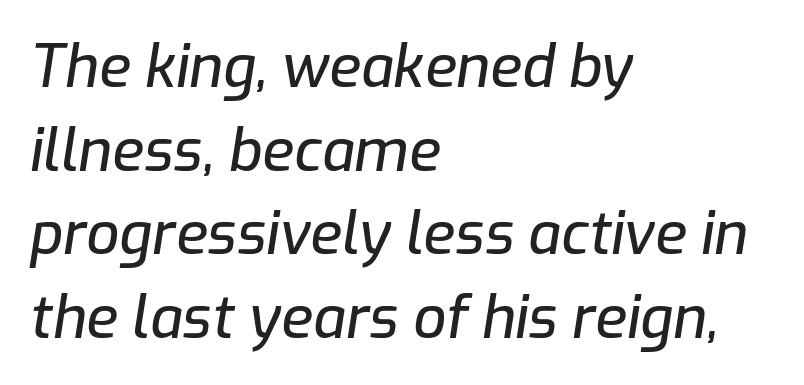
Q: Is the text italic (slanted)? A: Yes, it leans right by about 9 degrees.
Q: Is the text underlined? A: No.
Q: How is the paragraph aligned? A: Left-aligned.
Q: Is the spacing between letters normal or unusually wide? A: Normal.
Q: Is the spacing between lines tight, normal or loose? A: Normal.
Q: Width (condensed, normal, or wide)? A: Normal.
Q: Stroke contrast? A: Low.
Q: x-height? A: Medium.
Q: Monospaced? A: No.
